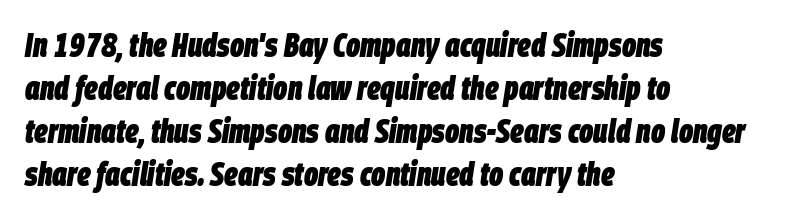
Reading down the column, the eye jumps a familiar distance to each next line. Is the letter spacing exaggerated? No — it looks like the ordinary default. Slant detected: the letters are inclined. Nobody drew a line under any word here. Here the designer chose a conventional face with non-uniform glyph widths.
